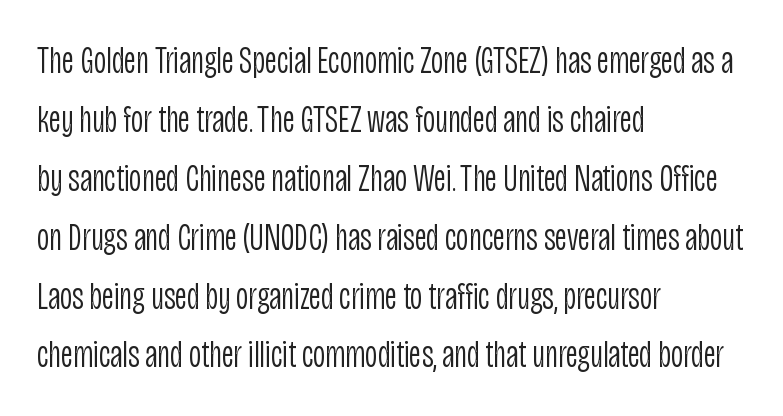
Font category for this specimen: sans-serif. These lines are set flush left with a ragged right edge. If you drew a line through each stem, it would be perfectly vertical. Horizontal bands of white between lines are of average thickness. A typesetter would call this proportional, since set widths differ per character.
